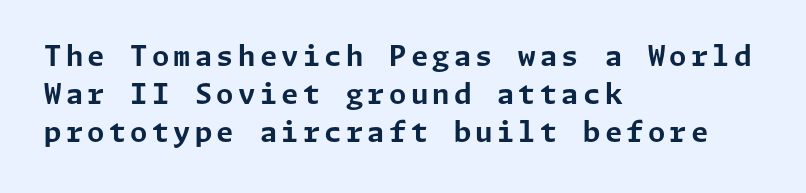
The image shows 28 px bold sans-serif type, upright; set left-aligned, normal line spacing (1.35x), not underlined; low stroke contrast and a medium x-height.
